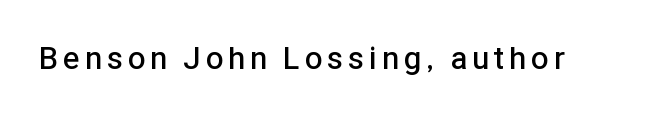
Q: Is the text bold? A: Semi-bold.
Q: Is the text italic (slanted)? A: No, it is upright.
Q: Is the typeface a serif or a sans-serif typeface? A: Sans-serif.
Q: Is the text underlined? A: No.
Q: Width (condensed, normal, or wide)? A: Normal.
Q: Stroke contrast? A: Low.
Q: x-height? A: Medium.
Q: Monospaced? A: No.
